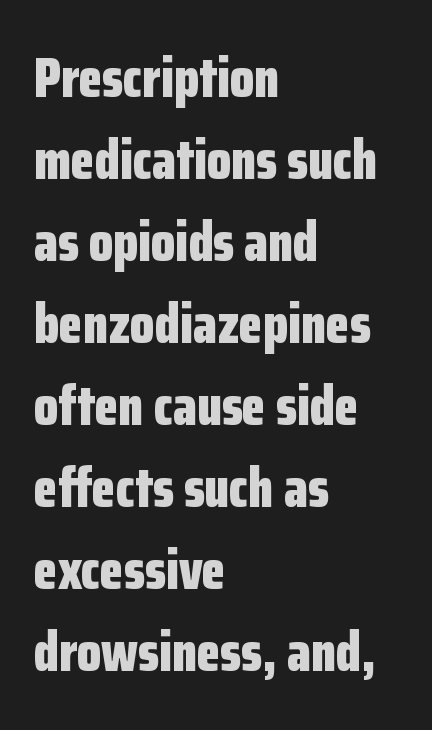
{"serif": "no", "italic": "no", "bold": "yes", "weight": "bold", "width": "condensed", "stroke_contrast": "low", "x_height": "medium", "monospaced": "no", "underline": "no", "align": "left", "line_spacing": "normal", "line_spacing_ratio": 1.49, "letter_spacing": "normal", "letter_spacing_em": 0.0, "glyph_px": 55}
